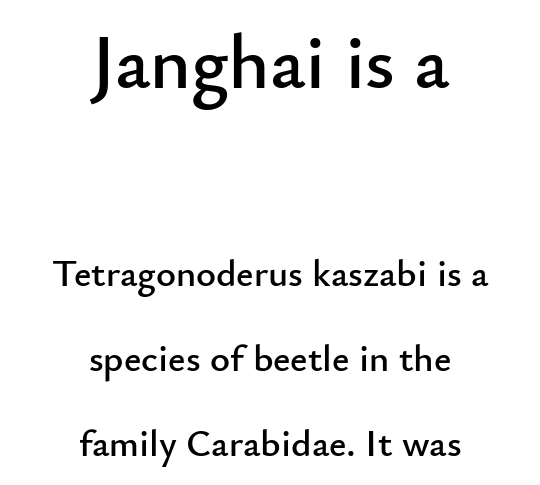
{"serif": "no", "italic": "no", "width": "normal", "stroke_contrast": "low", "x_height": "small", "monospaced": "no", "underline": "no", "align": "center", "line_spacing": "loose", "line_spacing_ratio": 2.24, "letter_spacing": "normal", "letter_spacing_em": 0.0, "larger_block": "first", "size_ratio": 2.03, "glyph_px": 77}
